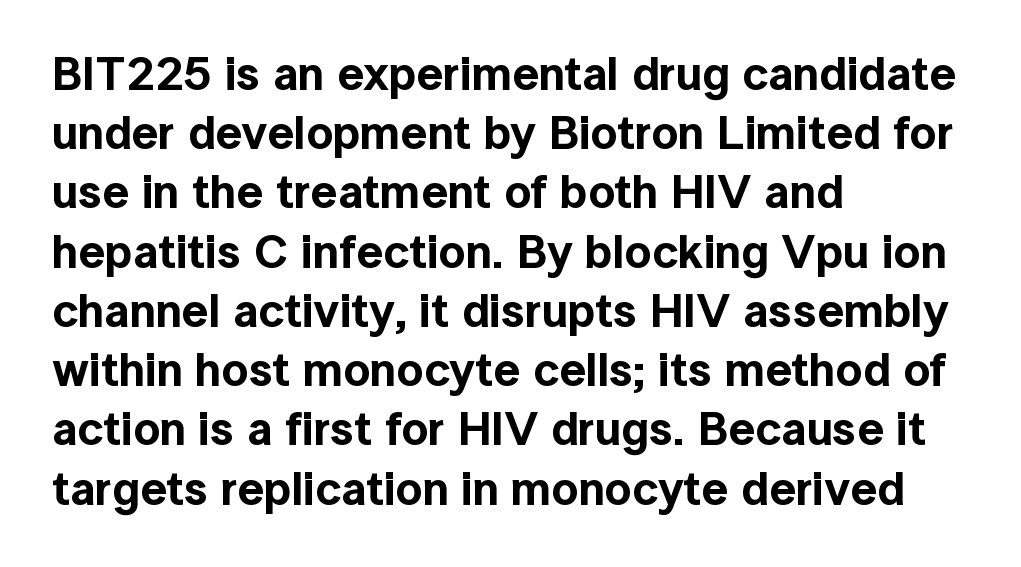
Q: Is the text italic (slanted)? A: No, it is upright.
Q: Is the typeface a serif or a sans-serif typeface? A: Sans-serif.
Q: Is the text underlined? A: No.
Q: How is the paragraph aligned? A: Left-aligned.
Q: Is the spacing between letters normal or unusually wide? A: Normal.
Q: Is the spacing between lines tight, normal or loose? A: Normal.
Q: Width (condensed, normal, or wide)? A: Normal.
Q: x-height? A: Medium.
Q: Monospaced? A: No.
